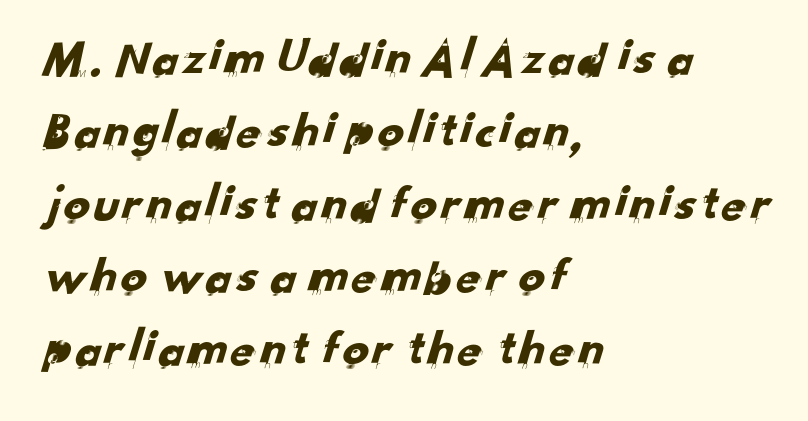
Q: Is the typeface a serif or a sans-serif typeface? A: Sans-serif.
Q: Is the text underlined? A: No.
Q: How is the paragraph aligned? A: Left-aligned.
Q: Is the spacing between letters normal or unusually wide? A: Normal.
Q: Is the spacing between lines tight, normal or loose? A: Normal.
Q: Width (condensed, normal, or wide)? A: Normal.
Q: Stroke contrast? A: Low.
Q: x-height? A: Small.
Q: Monospaced? A: No.
